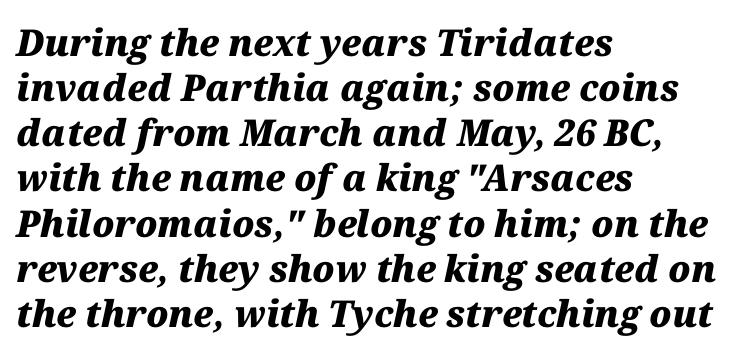
{"italic": "yes", "lean": "right", "slant_degrees": 12, "bold": "yes", "weight": "heavy", "width": "normal", "stroke_contrast": "medium", "x_height": "medium", "monospaced": "no", "underline": "no", "align": "left", "line_spacing_ratio": 1.22, "letter_spacing": "normal", "letter_spacing_em": 0.0, "glyph_px": 37}
